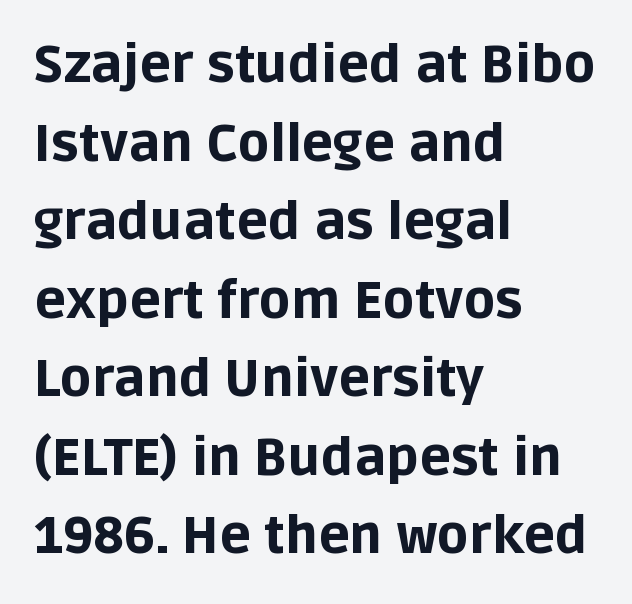
Nobody touched the tracking dial on this one. Italic: no, the glyphs are upright roman. Typeset ragged right — the left edge is the straight one. Serifs: no, the terminals of the letterforms are clean. Note the varied advance widths — an 'i' is clearly narrower than an 'm'.
